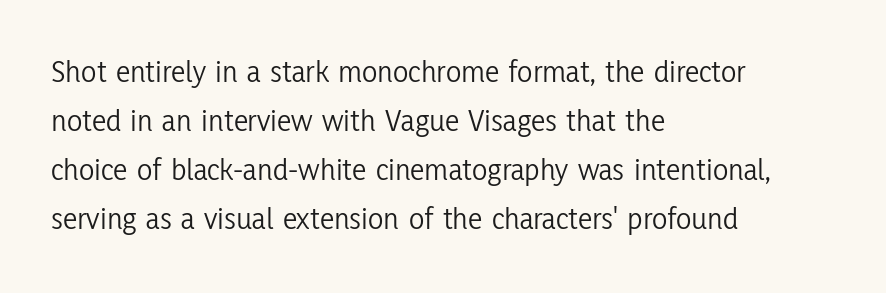
The image shows 32 px light, condensed sans-serif type, upright; set left-aligned, normal line spacing (1.53x), normal letter spacing, not underlined; low stroke contrast and a medium x-height.
